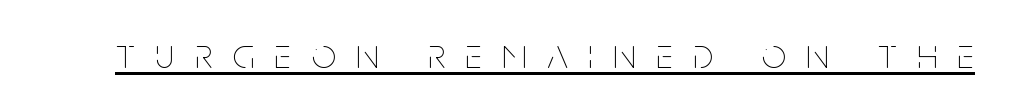
Q: Is the text bold? A: No.
Q: Is the text italic (slanted)? A: No, it is upright.
Q: Is the text underlined? A: Yes.
Q: Is the spacing between letters normal or unusually wide? A: Unusually wide.
Q: Width (condensed, normal, or wide)? A: Condensed.
Q: Stroke contrast? A: Low.
Q: x-height? A: Large.
Q: Monospaced? A: No.
